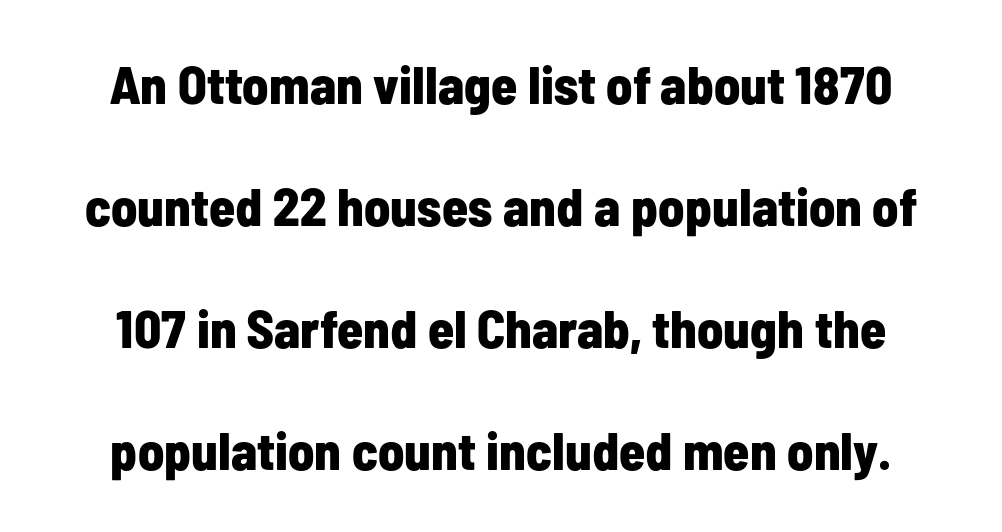
Q: Is the text bold? A: Yes.
Q: Is the text italic (slanted)? A: No, it is upright.
Q: Is the typeface a serif or a sans-serif typeface? A: Sans-serif.
Q: Is the text underlined? A: No.
Q: Is the spacing between letters normal or unusually wide? A: Normal.
Q: Is the spacing between lines tight, normal or loose? A: Loose.
Q: Width (condensed, normal, or wide)? A: Condensed.
Q: Stroke contrast? A: Low.
Q: x-height? A: Medium.
Q: Monospaced? A: No.
